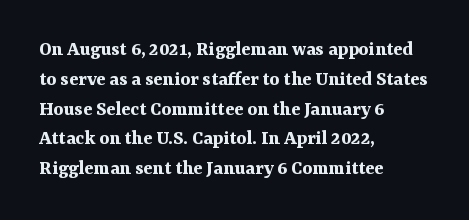
A bare baseline throughout the passage. Heavy-handed strokes throughout: this text is bold. Style check: upright. The setting favours the left margin, as ordinary paragraphs usually do. How are the letters spaced? Ordinarily, with no added tracking.
